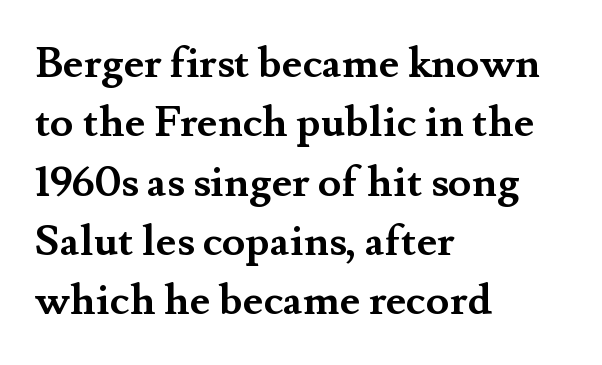
{"serif": "yes", "italic": "no", "bold": "yes", "weight": "semibold", "width": "normal", "stroke_contrast": "medium", "x_height": "small", "monospaced": "no", "underline": "no", "align": "left", "line_spacing": "normal", "line_spacing_ratio": 1.38, "letter_spacing": "normal", "letter_spacing_em": 0.0, "glyph_px": 43}
